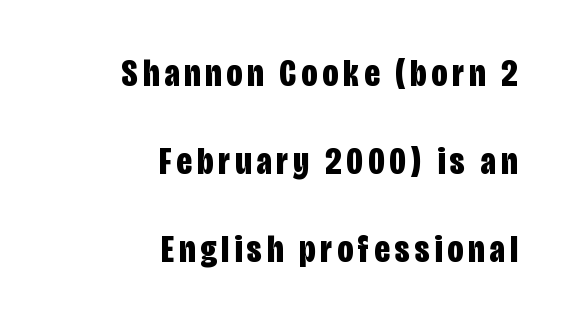
The image shows 39 px bold, condensed sans-serif type, upright; set right-aligned, loose line spacing (2.26x), not underlined; low stroke contrast and a large x-height.
